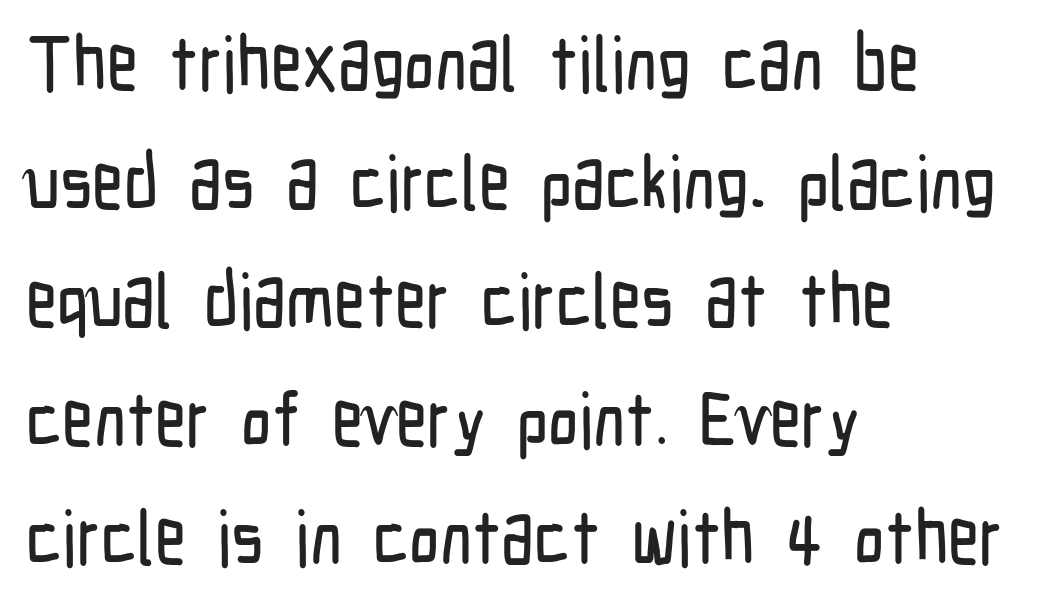
The image shows 76 px condensed sans-serif type, upright; set left-aligned, normal line spacing (1.56x), normal letter spacing, not underlined; low stroke contrast and a medium x-height.
